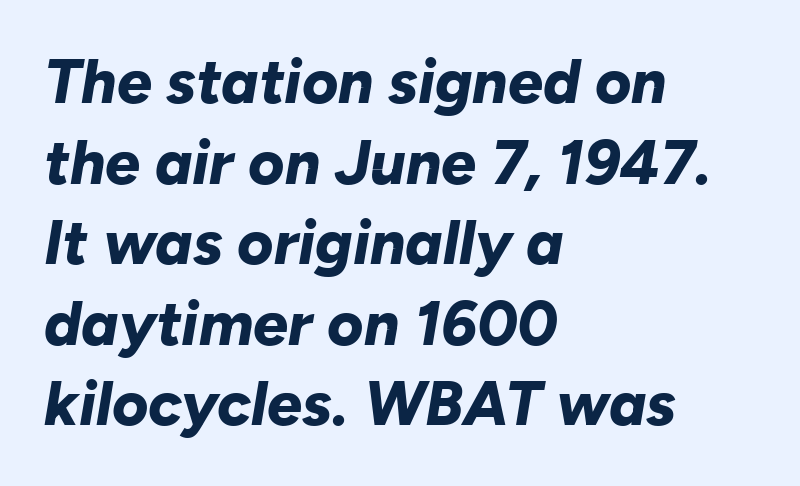
Q: Is the text bold? A: Yes.
Q: Is the text italic (slanted)? A: Yes, it leans right by about 10 degrees.
Q: Is the text underlined? A: No.
Q: How is the paragraph aligned? A: Left-aligned.
Q: Is the spacing between letters normal or unusually wide? A: Normal.
Q: Is the spacing between lines tight, normal or loose? A: Normal.
Q: Width (condensed, normal, or wide)? A: Normal.
Q: Stroke contrast? A: Low.
Q: x-height? A: Medium.
Q: Monospaced? A: No.
